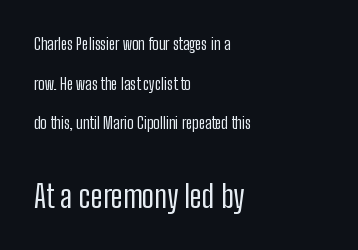
The image shows 31 px regular-weight, condensed sans-serif type, upright; set left-aligned, loose line spacing (2.47x), normal letter spacing, not underlined; the second (bottom) block is 1.94x larger; low stroke contrast and a medium x-height.
